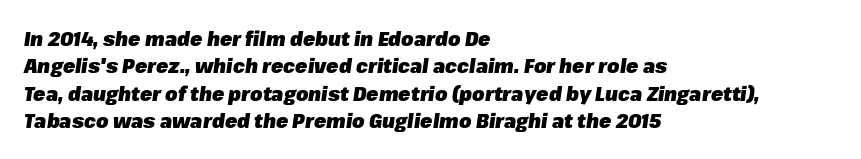
{"italic": "yes", "lean": "right", "slant_degrees": 8, "bold": "yes", "underline": "no", "align": "left", "line_spacing": "normal", "line_spacing_ratio": 1.37, "letter_spacing": "normal", "letter_spacing_em": 0.0, "glyph_px": 20}
